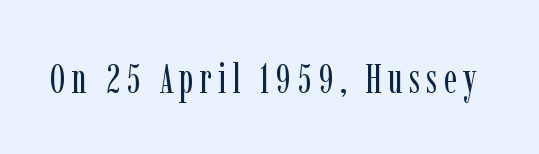
Q: Is the text bold? A: No.
Q: Is the text italic (slanted)? A: No, it is upright.
Q: Is the typeface a serif or a sans-serif typeface? A: Serif.
Q: Is the text underlined? A: No.
Q: Width (condensed, normal, or wide)? A: Condensed.
Q: Stroke contrast? A: Low.
Q: x-height? A: Medium.
Q: Monospaced? A: No.
